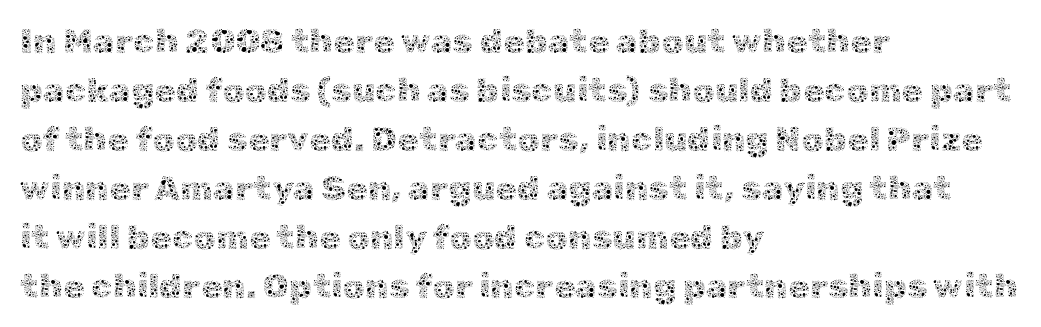
Q: Is the text bold? A: No.
Q: Is the text italic (slanted)? A: No, it is upright.
Q: Is the text underlined? A: No.
Q: How is the paragraph aligned? A: Left-aligned.
Q: Is the spacing between letters normal or unusually wide? A: Normal.
Q: Is the spacing between lines tight, normal or loose? A: Normal.
Q: Width (condensed, normal, or wide)? A: Normal.
Q: x-height? A: Medium.
Q: Monospaced? A: No.
